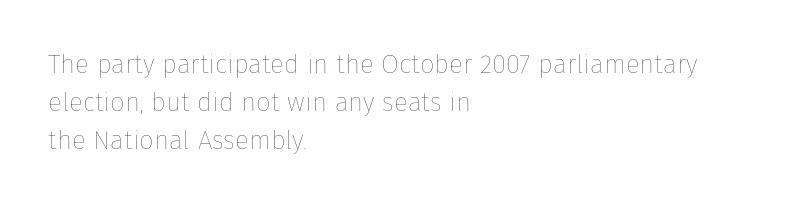
{"italic": "no", "bold": "no", "underline": "no", "align": "left", "line_spacing": "normal", "line_spacing_ratio": 1.46, "letter_spacing": "normal", "letter_spacing_em": 0.0, "glyph_px": 26}
